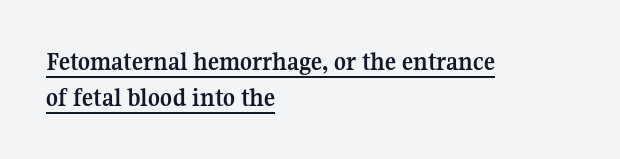
Q: Is the text bold? A: Yes.
Q: Is the text italic (slanted)? A: No, it is upright.
Q: Is the text underlined? A: Yes.
Q: How is the paragraph aligned? A: Left-aligned.
Q: Is the spacing between letters normal or unusually wide? A: Normal.
Q: Is the spacing between lines tight, normal or loose? A: Normal.
